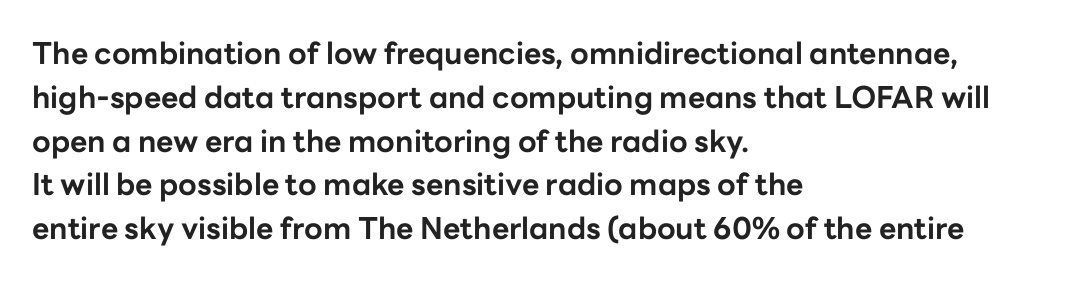
{"serif": "no", "italic": "no", "bold": "yes", "weight": "bold", "width": "normal", "stroke_contrast": "low", "x_height": "medium", "monospaced": "no", "underline": "no", "align": "left", "line_spacing": "normal", "line_spacing_ratio": 1.46, "letter_spacing": "normal", "letter_spacing_em": 0.0, "glyph_px": 30}
